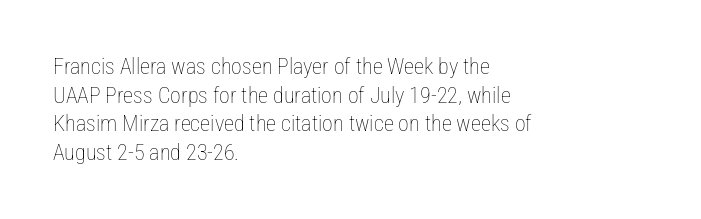
Check the space under the baseline: it is left empty. Characters follow at the spacing the type designer built in. These glyphs show unthickened strokes, regular width or finer. This is the regular roman posture of the typeface. A typesetter would call this leading conventional body-copy spacing. The compositor pushed each line to the left boundary.
